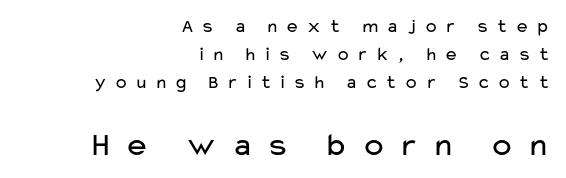
The passage shown begins with its smaller block and ends with its larger one. Tracking value appears strongly positive — letters spread wide. Descenders are the only things crossing below the line. Posture: straight, roman, zero tilt. You can tell from the bare stems that sans-serif type was used.
